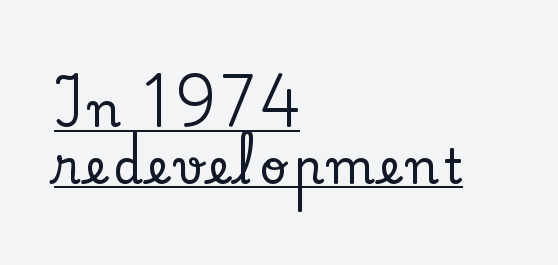
Q: Is the text italic (slanted)? A: No, it is upright.
Q: Is the typeface a serif or a sans-serif typeface? A: Serif.
Q: Is the text underlined? A: Yes.
Q: How is the paragraph aligned? A: Left-aligned.
Q: Width (condensed, normal, or wide)? A: Normal.
Q: Stroke contrast? A: Low.
Q: x-height? A: Small.
Q: Monospaced? A: No.
